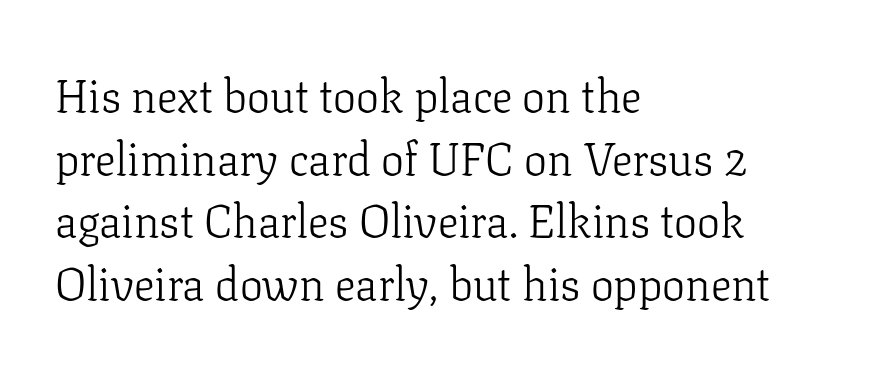
When letters stand straight like this, we call the style roman or upright. Summary of weight: not heavy and not bold. The line texture is even and compact thanks to regular tracking. Compared with a centered layout, this one pins lines to the left instead. Regarding serifs, this sample has them. Each letter keeps its own natural width here, so spacing adapts to shape.
